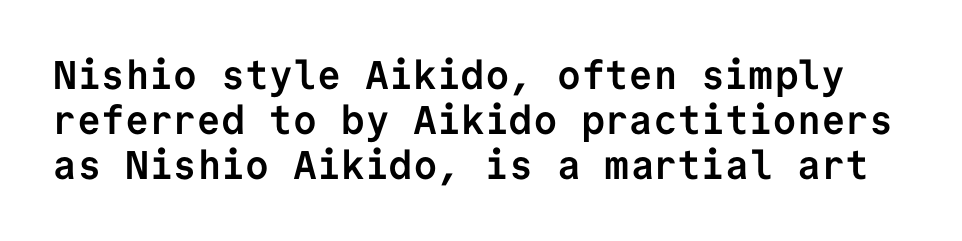
{"serif": "no", "italic": "no", "bold": "yes", "weight": "semibold", "width": "normal", "stroke_contrast": "low", "x_height": "medium", "monospaced": "yes", "underline": "no", "line_spacing": "tight", "line_spacing_ratio": 1.13, "letter_spacing": "normal", "letter_spacing_em": 0.0, "glyph_px": 40}
